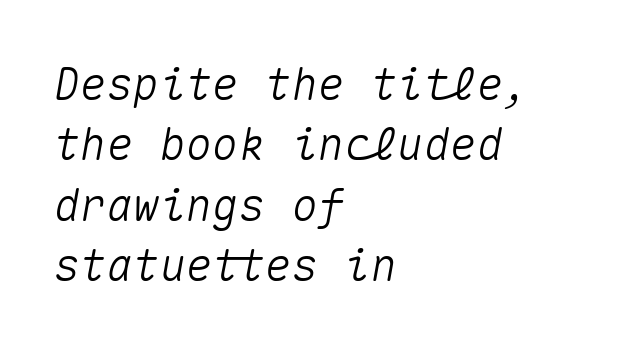
{"italic": "yes", "lean": "right", "slant_degrees": 10, "width": "normal", "stroke_contrast": "medium", "x_height": "medium", "monospaced": "yes", "underline": "no", "align": "left", "line_spacing": "normal", "line_spacing_ratio": 1.37, "letter_spacing": "normal", "letter_spacing_em": 0.0, "glyph_px": 44}
